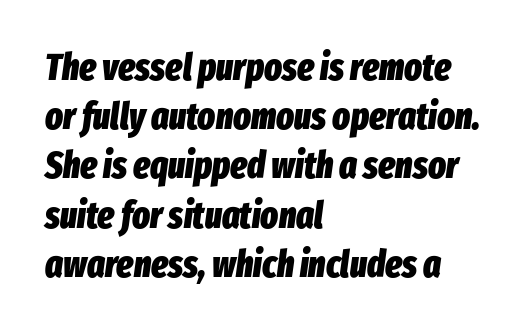
{"italic": "yes", "lean": "right", "slant_degrees": 8, "bold": "yes", "weight": "heavy", "width": "condensed", "stroke_contrast": "low", "x_height": "medium", "monospaced": "no", "underline": "no", "align": "left", "line_spacing": "normal", "line_spacing_ratio": 1.33, "letter_spacing": "normal", "letter_spacing_em": 0.0, "glyph_px": 37}
